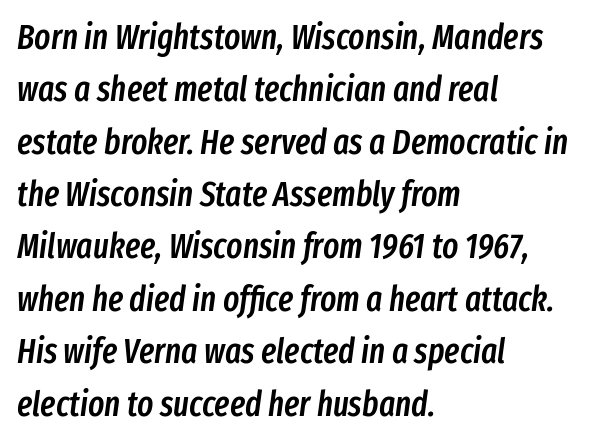
Look at the tracking — it's just the regular setting, nothing added. Bold? Not quite — semibold, heavier than regular but stopping short. Is the block centered? No — it sits flush against the left margin. Note the varied advance widths — an 'i' is clearly narrower than an 'm'. Interline gaps are of average width in this sample.
